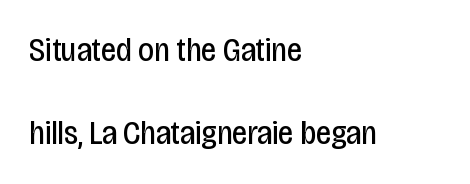
Tracking here is standard; glyphs follow each other at the usual distance. Plain, unruled lines of type. Serif or sans? Sans — the stroke terminals are bare. Note the varied advance widths — an 'i' is clearly narrower than an 'm'. Rows of type keep a wide berth in the vertical direction.
